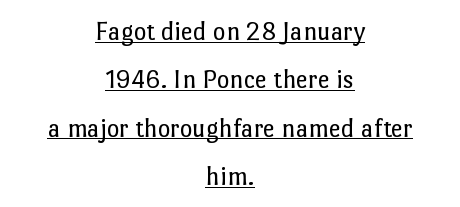
Q: Is the text bold? A: No.
Q: Is the text italic (slanted)? A: No, it is upright.
Q: Is the text underlined? A: Yes.
Q: How is the paragraph aligned? A: Centered.
Q: Is the spacing between letters normal or unusually wide? A: Normal.
